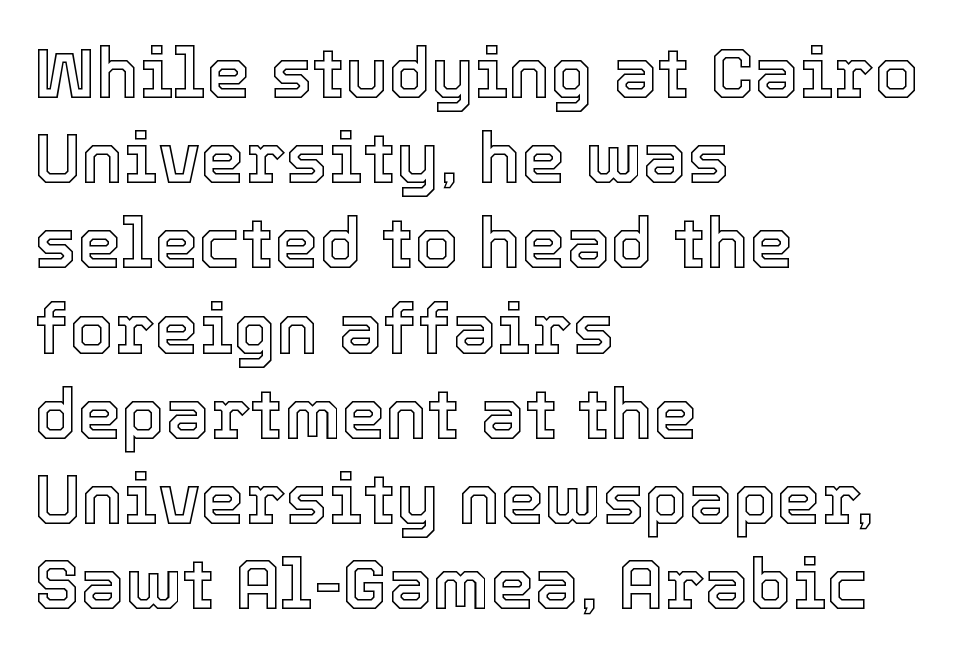
Q: Is the text italic (slanted)? A: No, it is upright.
Q: Is the text underlined? A: No.
Q: How is the paragraph aligned? A: Left-aligned.
Q: Is the spacing between letters normal or unusually wide? A: Normal.
Q: Width (condensed, normal, or wide)? A: Normal.
Q: x-height? A: Medium.
Q: Monospaced? A: No.
